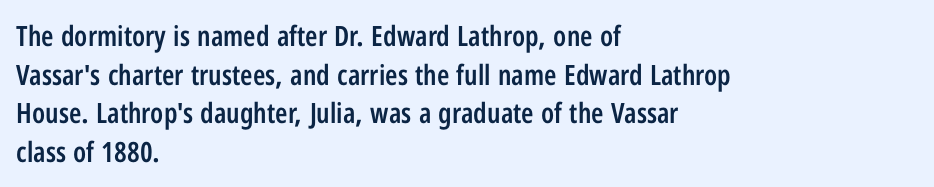
{"serif": "no", "italic": "no", "bold": "semi", "weight": "semibold", "width": "condensed", "stroke_contrast": "low", "x_height": "medium", "monospaced": "no", "underline": "no", "align": "left", "line_spacing": "normal", "line_spacing_ratio": 1.38, "letter_spacing": "normal", "letter_spacing_em": 0.0, "glyph_px": 28}
